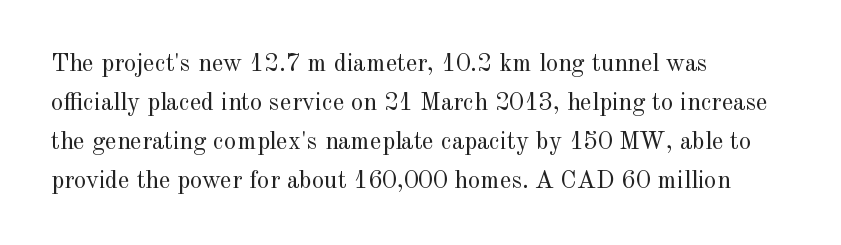
{"italic": "no", "bold": "no", "underline": "no", "align": "left", "line_spacing": "normal", "line_spacing_ratio": 1.56, "letter_spacing": "normal", "letter_spacing_em": 0.0, "glyph_px": 25}
